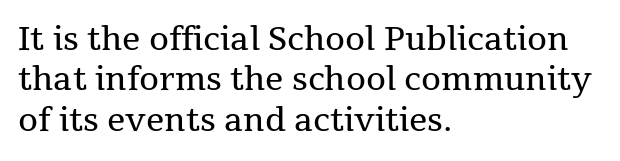
The image shows 32 px regular-weight serif type, upright; set left-aligned, normal line spacing (1.26x), normal letter spacing, not underlined; medium stroke contrast and a medium x-height.
